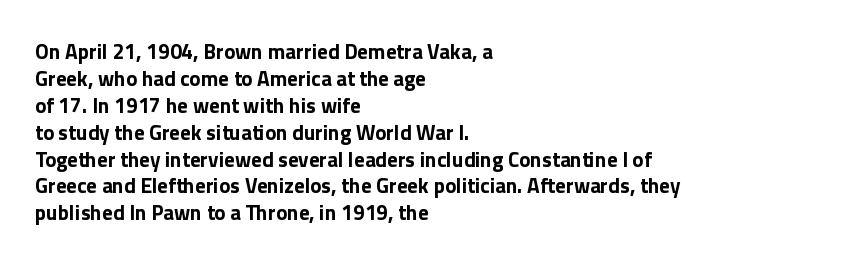
Which margin do the lines hug? The left one — the right edge is uneven. The foot of each line stays bare and open. Strokes here are thick enough to call this a true bold. Does the lettering tilt? It doesn't — this is upright. You could call the tracking neutral — neither tight nor loose. Interline gaps are of average width in this sample.
